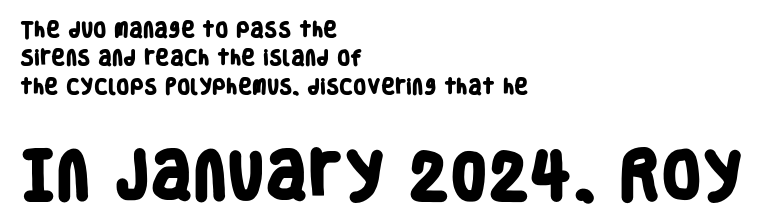
{"serif": "no", "bold": "yes", "weight": "heavy", "width": "condensed", "stroke_contrast": "low", "x_height": "large", "monospaced": "no", "underline": "no", "align": "left", "line_spacing": "normal", "line_spacing_ratio": 1.67, "letter_spacing": "normal", "letter_spacing_em": 0.0, "larger_block": "second", "size_ratio": 3.06, "glyph_px": 52}
